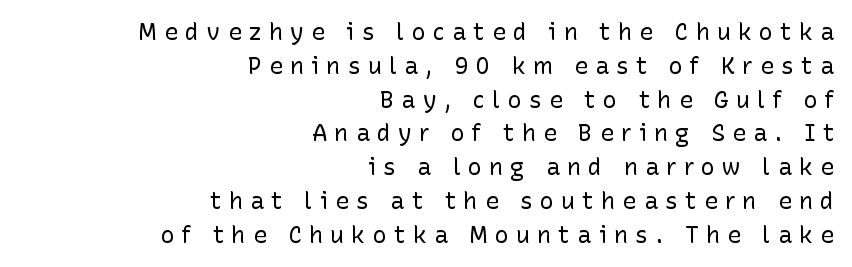
The image shows 23 px text type, upright; set right-aligned, normal line spacing (1.47x), unusually wide letter spacing (+0.32 em), not underlined.
